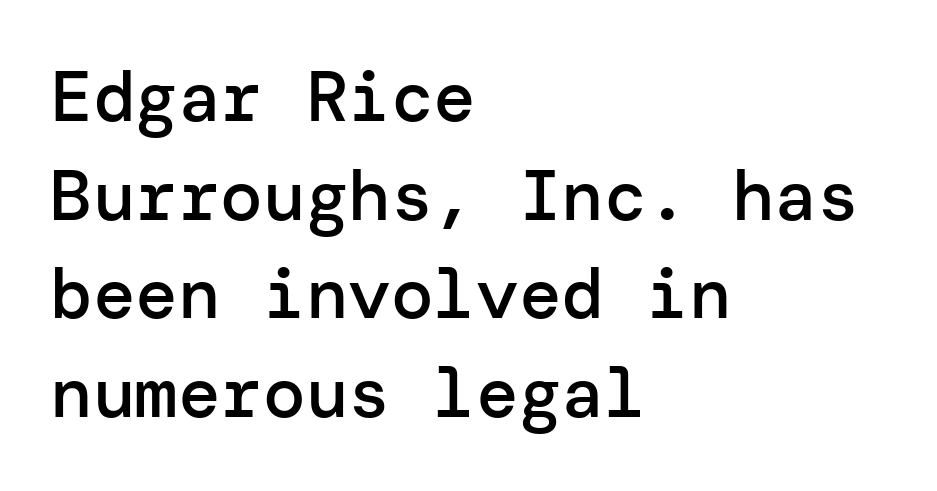
Italic? Not at all — the glyphs are vertical. Moderately thickened strokes mark this as semibold type. Type style note: lacks serifs. Words appear dense and cohesive because spacing is normal.
